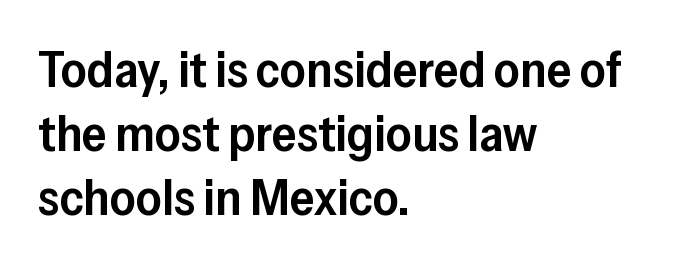
Every letter is mildly thick-stroked: semibold rather than bold. A classic flush-left, rag-right setting is used for this passage. How are the letters spaced? Ordinarily, with no added tracking. Nope, not italic — everything's standing straight. The baseline area is clear.
